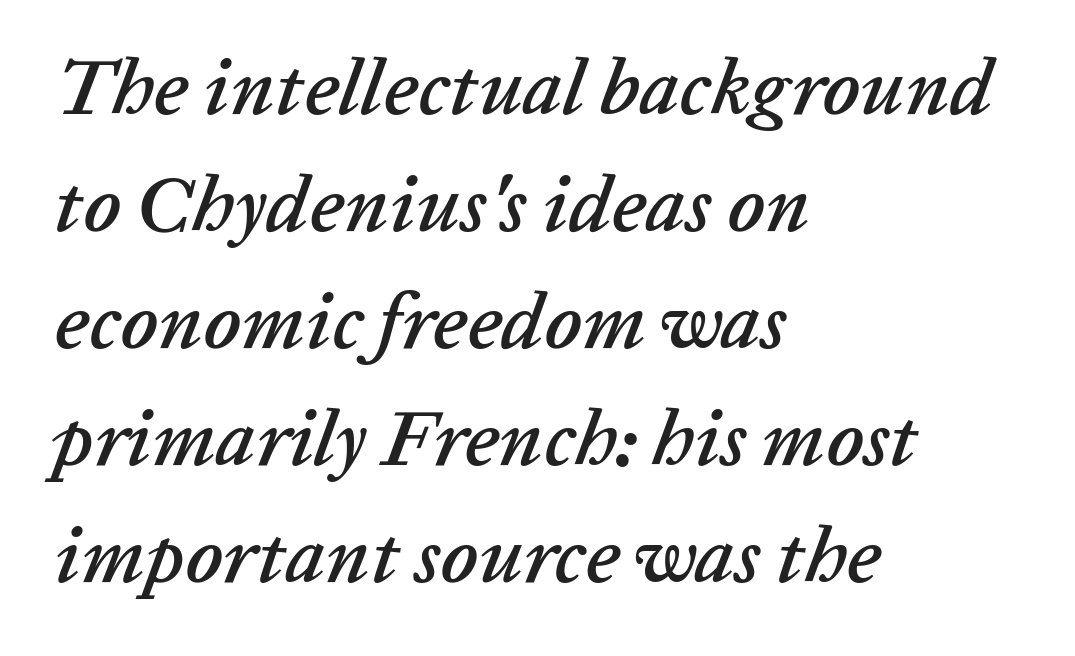
The image shows 79 px text type, italic (leaning right); set left-aligned, normal line spacing (1.48x), normal letter spacing, not underlined; low stroke contrast and a medium x-height.
